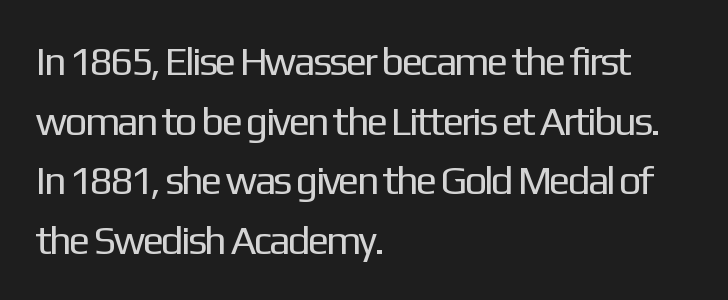
{"serif": "no", "italic": "no", "bold": "no", "weight": "regular", "width": "normal", "stroke_contrast": "low", "x_height": "medium", "monospaced": "no", "underline": "no", "align": "left", "line_spacing": "normal", "line_spacing_ratio": 1.49, "letter_spacing": "normal", "letter_spacing_em": 0.0, "glyph_px": 40}
